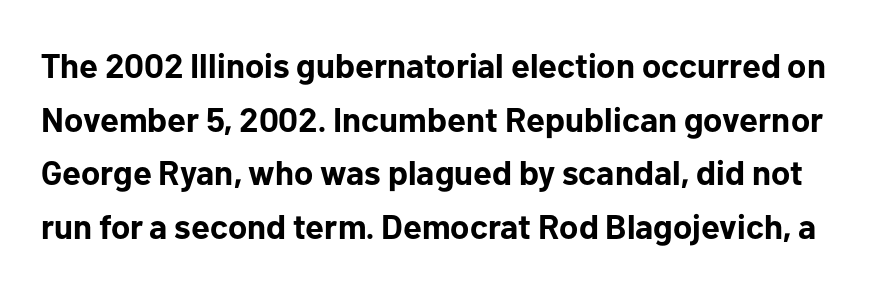
Q: Is the text bold? A: Yes.
Q: Is the text italic (slanted)? A: No, it is upright.
Q: Is the typeface a serif or a sans-serif typeface? A: Sans-serif.
Q: Is the text underlined? A: No.
Q: Is the spacing between letters normal or unusually wide? A: Normal.
Q: Is the spacing between lines tight, normal or loose? A: Normal.
Q: Width (condensed, normal, or wide)? A: Normal.
Q: Stroke contrast? A: Low.
Q: x-height? A: Medium.
Q: Monospaced? A: No.
